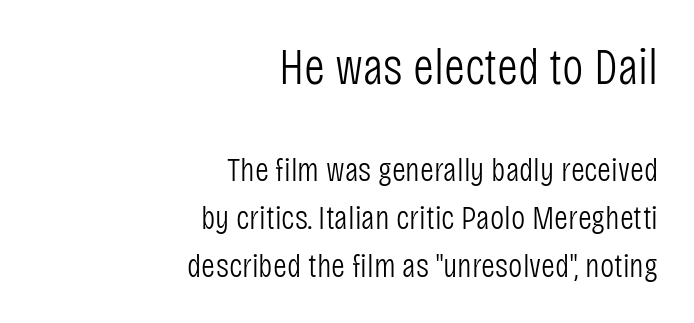
{"serif": "no", "italic": "no", "bold": "no", "weight": "light", "width": "condensed", "stroke_contrast": "low", "x_height": "large", "monospaced": "no", "underline": "no", "align": "right", "line_spacing": "normal", "line_spacing_ratio": 1.41, "letter_spacing": "normal", "letter_spacing_em": 0.0, "larger_block": "first", "size_ratio": 1.5, "glyph_px": 51}
